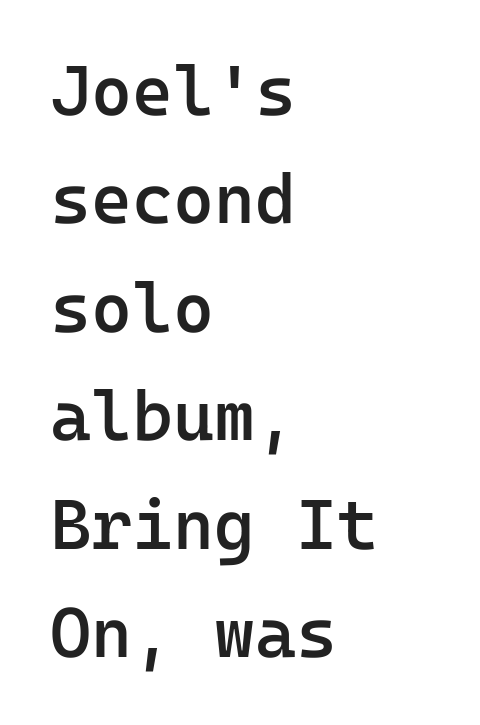
This sample is left-justified, so line endings fall wherever the words run out. Rendered with straight, roman letterforms. Has an underline been added? It has not. The font family rendered here belongs to the sans-serif group. Look at the tracking — it's just the regular setting, nothing added. The rows are spaced the way most documents space them.
